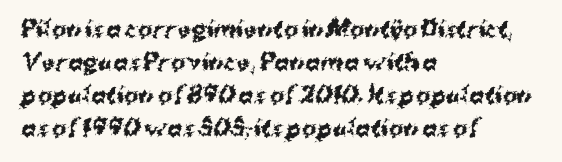
{"bold": "yes", "underline": "no", "align": "left", "line_spacing": "normal", "line_spacing_ratio": 1.5, "letter_spacing": "normal", "letter_spacing_em": 0.0, "glyph_px": 22}
